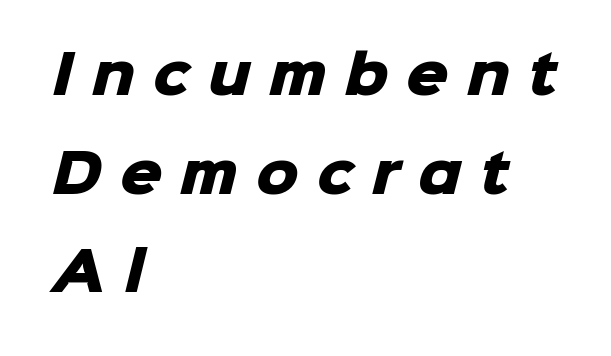
Q: Is the text bold? A: Yes.
Q: Is the typeface a serif or a sans-serif typeface? A: Sans-serif.
Q: Is the text underlined? A: No.
Q: How is the paragraph aligned? A: Left-aligned.
Q: Is the spacing between letters normal or unusually wide? A: Unusually wide.
Q: Width (condensed, normal, or wide)? A: Normal.
Q: Stroke contrast? A: Low.
Q: x-height? A: Medium.
Q: Monospaced? A: No.
